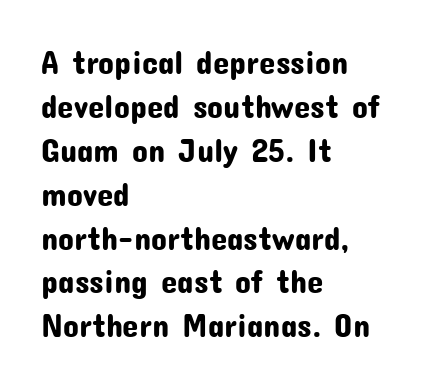
Nope, no serifs anywhere on these letters. Do the letters lean? They stand straight. The rendering anchors every line to the left-hand side. The baseline area is clear.
